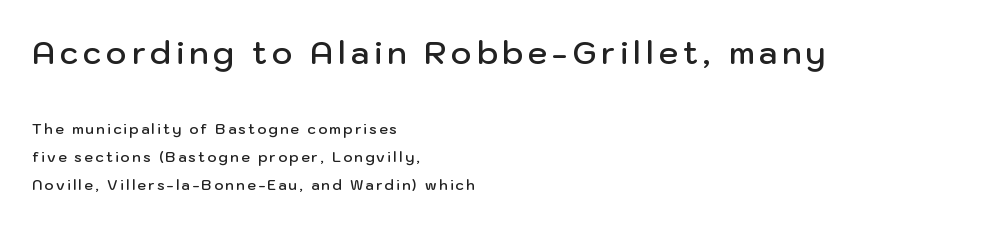
{"serif": "no", "italic": "no", "bold": "semi", "weight": "semibold", "width": "normal", "stroke_contrast": "low", "x_height": "medium", "monospaced": "no", "underline": "no", "align": "left", "line_spacing": "loose", "line_spacing_ratio": 2.01, "larger_block": "first", "size_ratio": 2.21, "glyph_px": 31}
